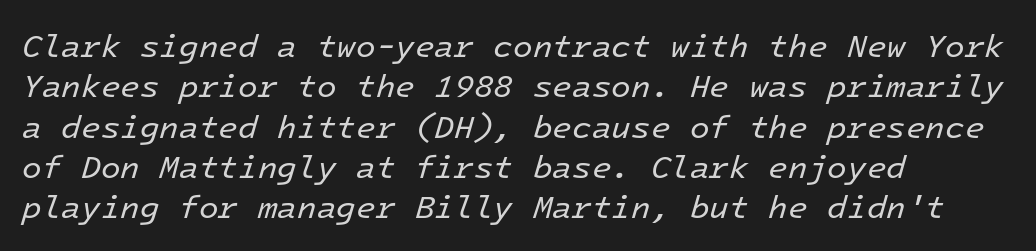
Italic: yes, the glyphs are oblique. Each word holds together tightly as a unit, with standard inter-letter gaps. Plain, unruled lines of type. Normally led — the rows are evenly, conventionally spaced. Weight: in the light-to-regular range.
